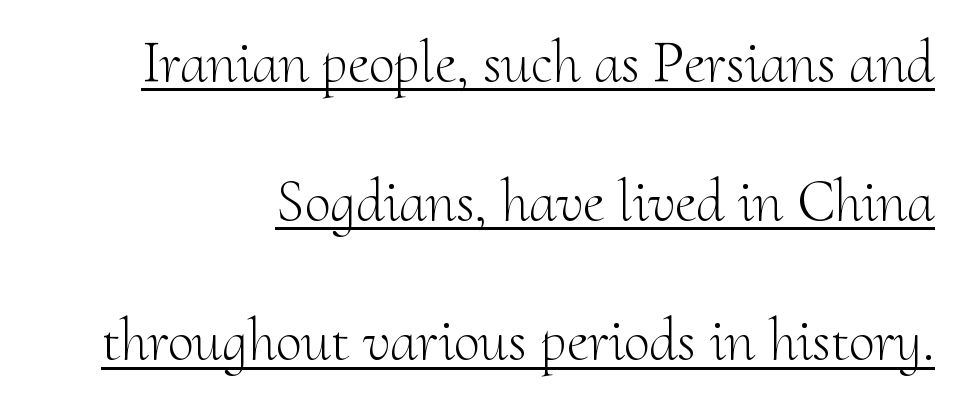
The image shows 59 px light serif type, upright; set right-aligned, loose line spacing (2.36x), normal letter spacing, underlined; medium stroke contrast and a small x-height.
